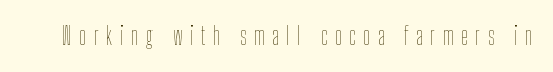
The image shows 24 px text type, upright; set unusually wide letter spacing (+0.32 em), not underlined.
